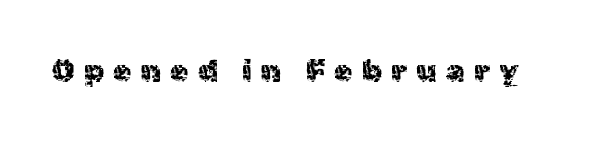
Is this a fixed-width face? No — the glyphs have proportional, varying widths. Has an underline been added? It has not. In terms of letterspacing, this is a distinctly airy, spread setting. Examine the stroke ends and you'll find no serifs.
